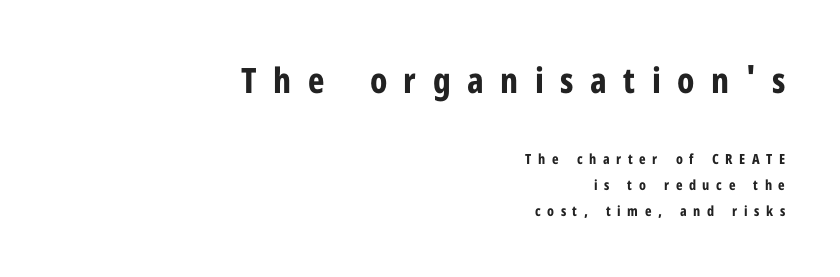
Summary of weight: heavy, a full bold. The lettering holds an erect, upright posture throughout. The font family rendered here belongs to the sans-serif group. If you squint, the top block still reads clearly — it's the larger of the two.
